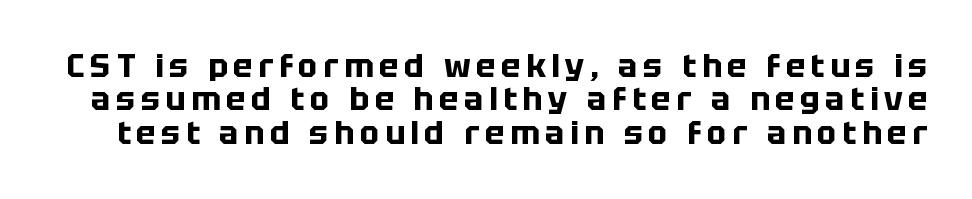
{"serif": "no", "italic": "no", "bold": "yes", "weight": "bold", "width": "normal", "stroke_contrast": "low", "x_height": "large", "monospaced": "no", "underline": "no", "line_spacing": "tight", "line_spacing_ratio": 1.04, "glyph_px": 32}
